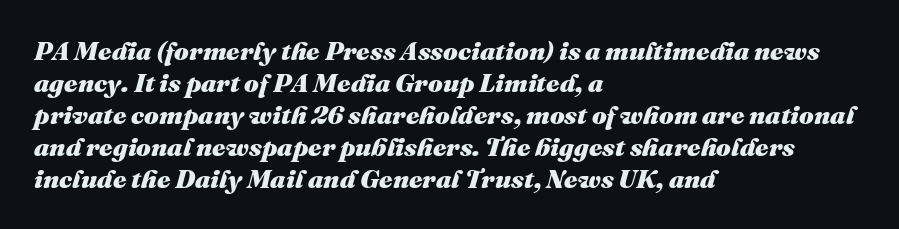
{"italic": "yes", "lean": "right", "slant_degrees": 16, "bold": "yes", "underline": "no", "align": "left", "line_spacing_ratio": 1.23, "letter_spacing": "normal", "letter_spacing_em": 0.0, "glyph_px": 26}
